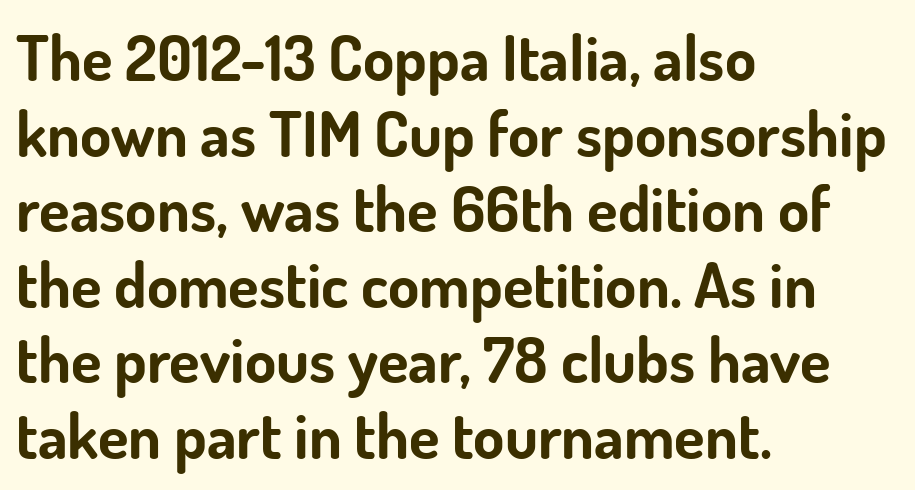
The lettering stays uniformly vertical, giving the passage a roman look. Caption: bold face, heavy strokes. The text was rendered using a sans face with plain stroke endings. The space beneath each line is pristine and unruled.
